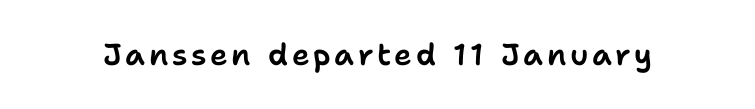
{"serif": "no", "italic": "no", "width": "normal", "stroke_contrast": "low", "x_height": "medium", "monospaced": "no", "underline": "no", "glyph_px": 30}
